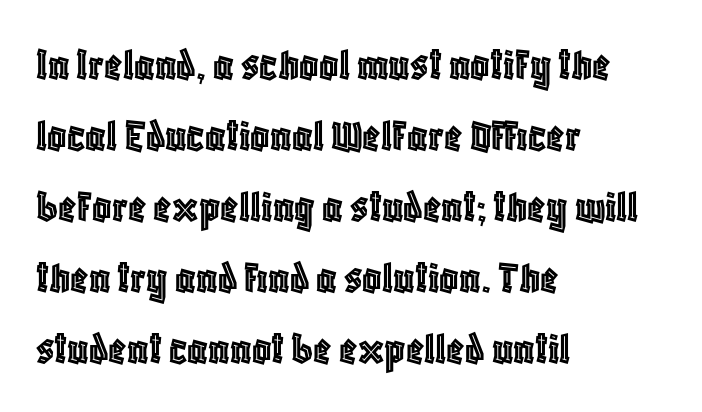
{"italic": "no", "width": "condensed", "x_height": "large", "monospaced": "no", "underline": "no", "align": "left", "line_spacing": "normal", "line_spacing_ratio": 1.51, "letter_spacing": "normal", "letter_spacing_em": 0.0, "glyph_px": 47}
